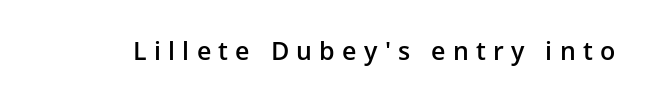
{"italic": "no", "bold": "semi", "underline": "no", "letter_spacing": "wide", "letter_spacing_em": 0.29, "glyph_px": 25}
